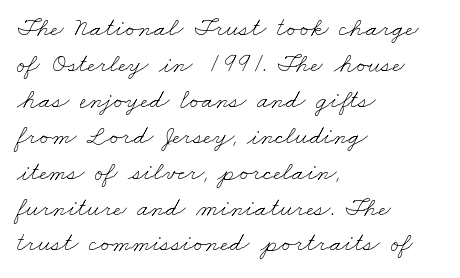
Plain, unruled lines of type. The tracking reads as untouched default to a designer's eye. Typeset ragged right — the left edge is the straight one. A light-to-regular cut is what we see here.
